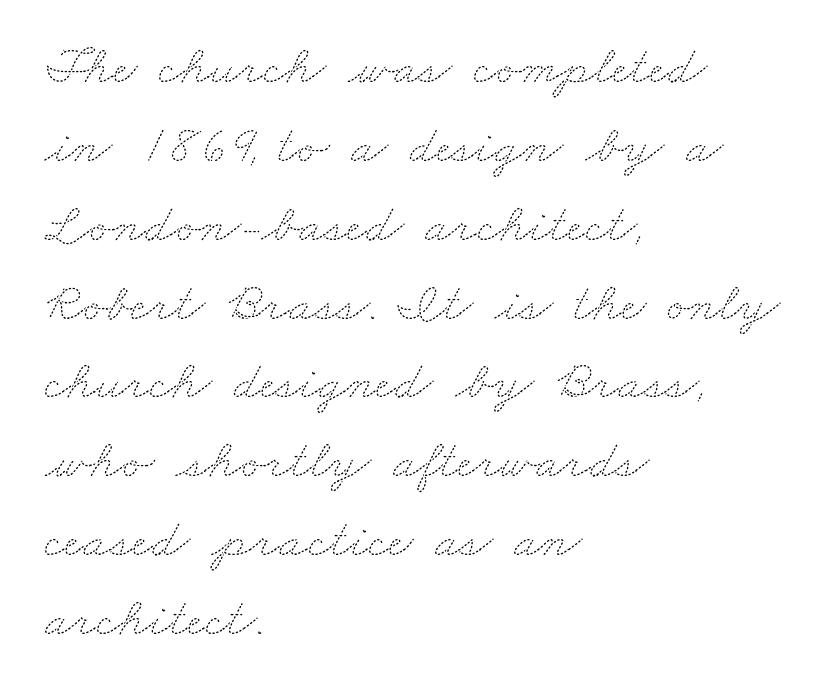
The image shows 54 px thin, wide type; set left-aligned, normal line spacing (1.46x), normal letter spacing, not underlined; medium stroke contrast and a small x-height.
